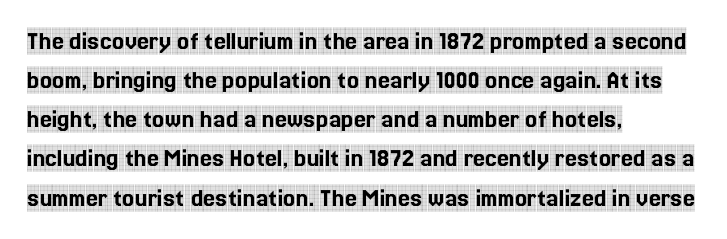
Evenly set lines give the paragraph a standard silhouette. What stands out about the letter spacing? Nothing — it is the standard amount. Glance below the letters and you will spot only blank space. The compositor pushed each line to the left boundary. The axis of the letterforms is exactly vertical.
